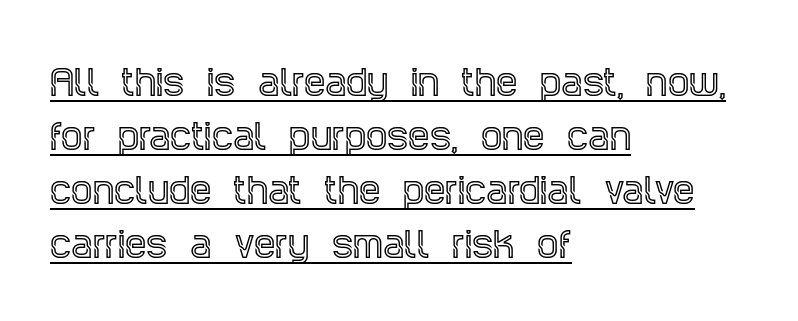
{"serif": "yes", "italic": "no", "width": "condensed", "x_height": "large", "monospaced": "no", "underline": "yes", "align": "left", "line_spacing": "normal", "line_spacing_ratio": 1.59, "letter_spacing": "normal", "letter_spacing_em": 0.0, "glyph_px": 34}
